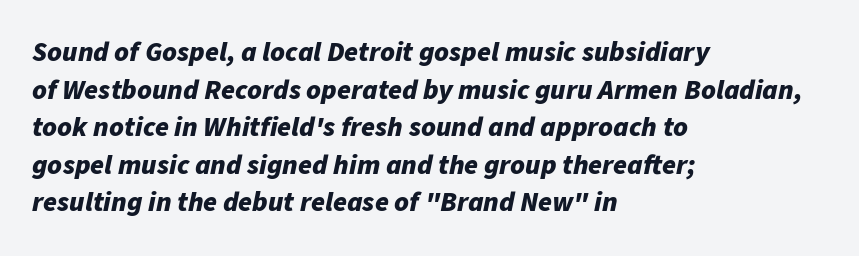
The image shows 28 px bold type, italic (leaning right); set left-aligned, normal line spacing (1.34x), normal letter spacing, not underlined; low stroke contrast and a medium x-height.
